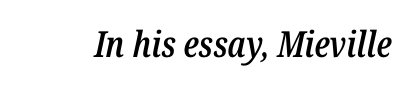
The image shows 36 px semibold, condensed type, italic (leaning right); set normal letter spacing, not underlined; low stroke contrast and a medium x-height.
